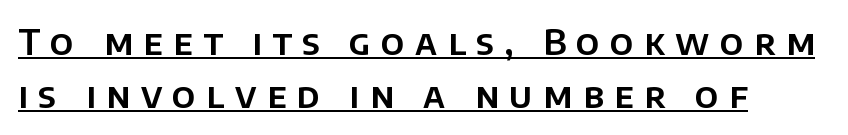
The image shows 35 px sans-serif type, upright; set left-aligned, normal line spacing (1.52x), unusually wide letter spacing (+0.3 em), underlined; low stroke contrast and a large x-height.
